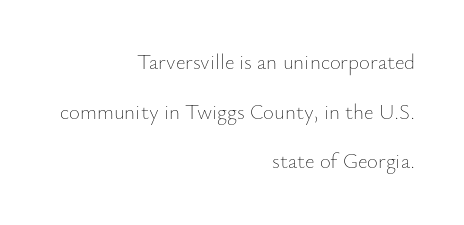
The image shows 21 px text type, upright; set right-aligned, loose line spacing (2.36x), normal letter spacing, not underlined.
